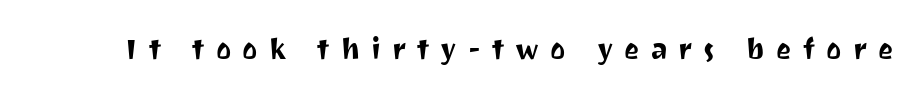
{"serif": "no", "italic": "no", "width": "normal", "stroke_contrast": "medium", "x_height": "medium", "monospaced": "no", "underline": "no", "letter_spacing": "wide", "letter_spacing_em": 0.31, "glyph_px": 36}
